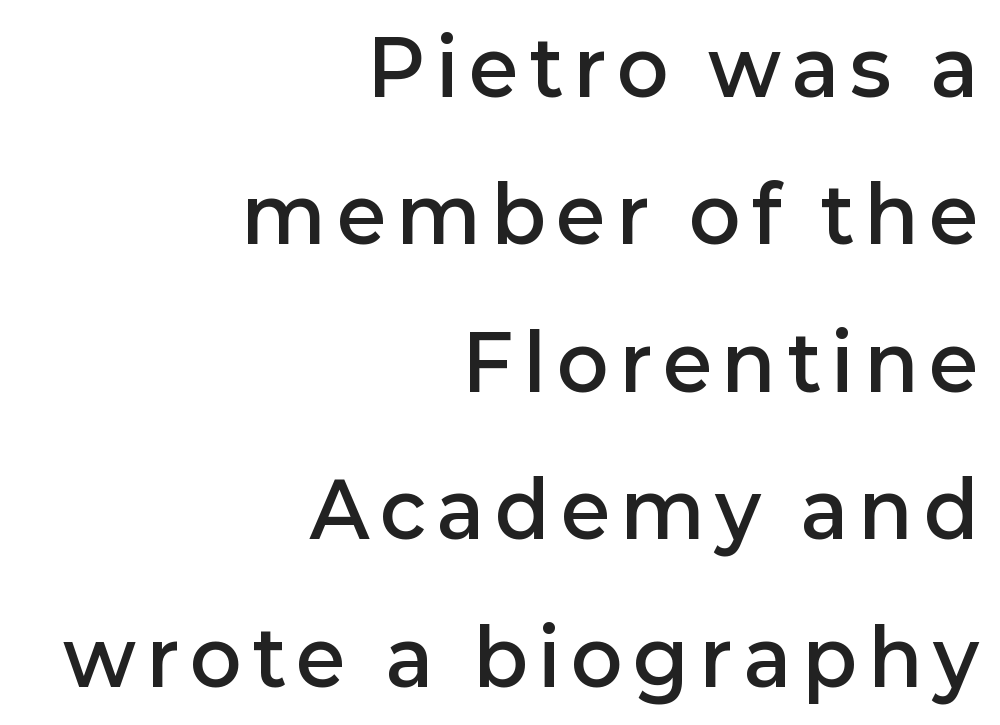
The image shows 76 px semibold sans-serif type, upright; set right-aligned, loose line spacing (1.94x), not underlined; low stroke contrast and a medium x-height.
